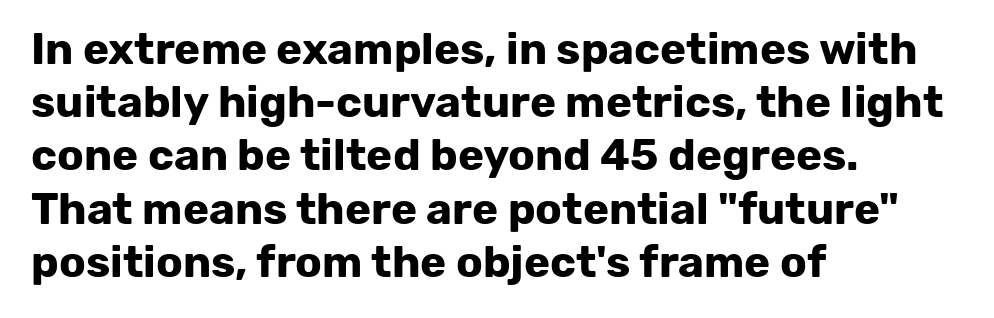
Line starts are locked; line ends wander. Note the varied advance widths — an 'i' is clearly narrower than an 'm'. Tracking value appears to be zero — textbook default spacing. Bold? Absolutely — the strokes are thick and heavy. Does the lettering tilt? It doesn't — this is upright. The characters display no serif detailing; their extremities are plain.
